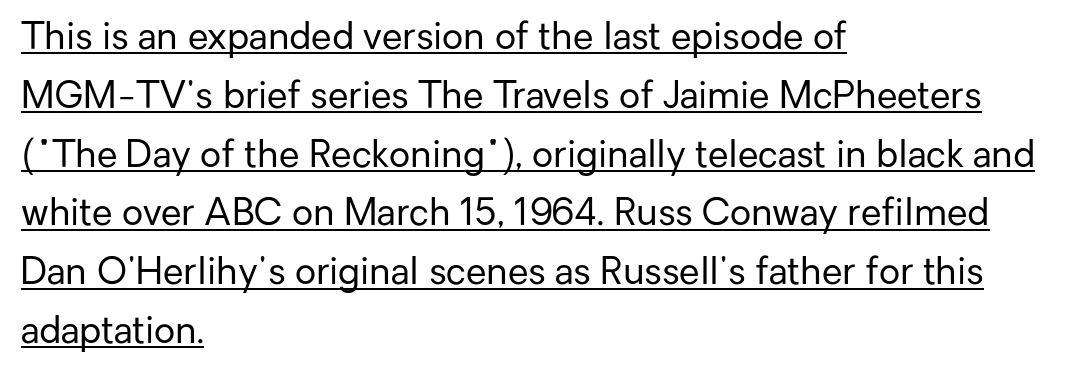
{"serif": "no", "italic": "no", "bold": "no", "weight": "regular", "width": "normal", "stroke_contrast": "low", "x_height": "medium", "monospaced": "no", "underline": "yes", "align": "left", "line_spacing": "normal", "line_spacing_ratio": 1.59, "letter_spacing": "normal", "letter_spacing_em": 0.0, "glyph_px": 37}
